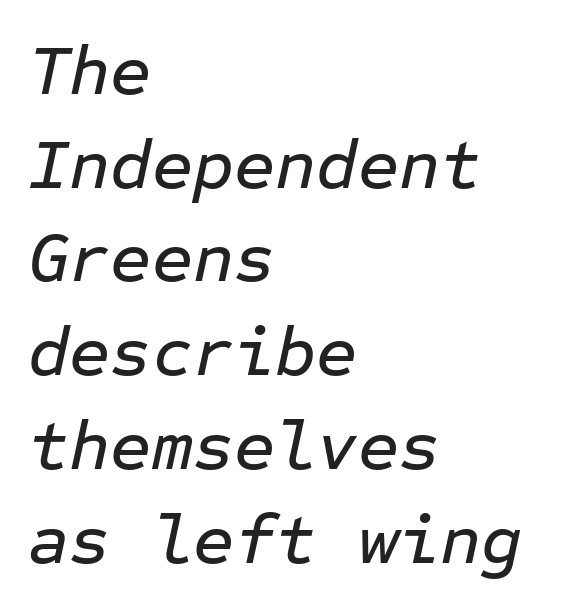
The gaps between neighbouring characters are ordinary and unremarkable. Is this a fixed-width face? Yes — each glyph sits in an identical cell. Whoever set this chose a conventional vertical rhythm. The area under the type is left untouched. The axis of the letterforms is tilted away from vertical. The text block is weighted toward the left margin, trailing off unevenly rightward.
